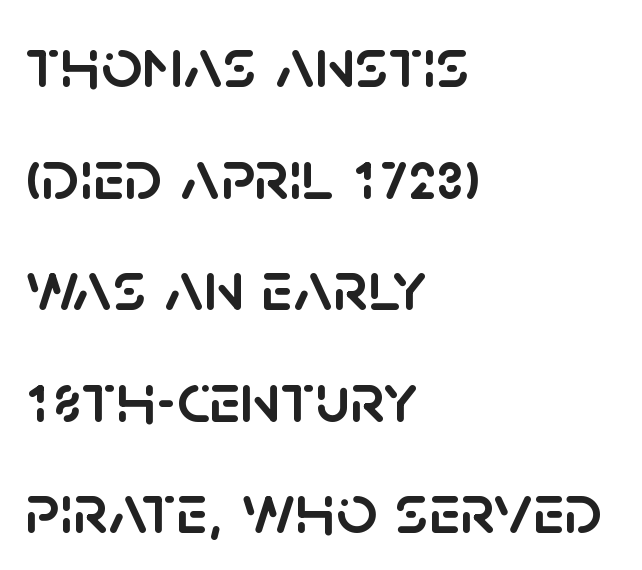
{"serif": "no", "italic": "no", "width": "normal", "stroke_contrast": "low", "x_height": "large", "monospaced": "no", "underline": "no", "align": "left", "line_spacing": "normal", "line_spacing_ratio": 1.55, "letter_spacing": "normal", "letter_spacing_em": 0.0, "glyph_px": 72}
